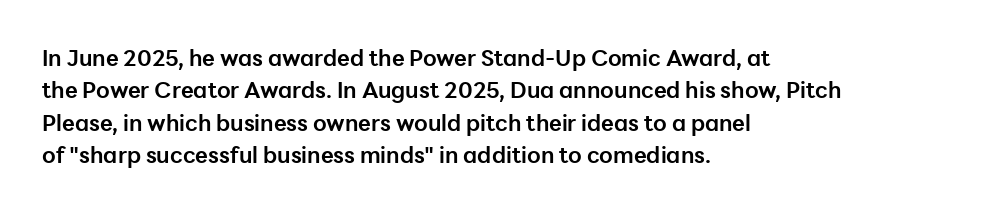
This block has exactly the height ordinary leading produces. A roman cut, with each character standing at attention. Typesetter's note: full bold, strokes at maximum text heaviness. The rendering anchors every line to the left-hand side.
